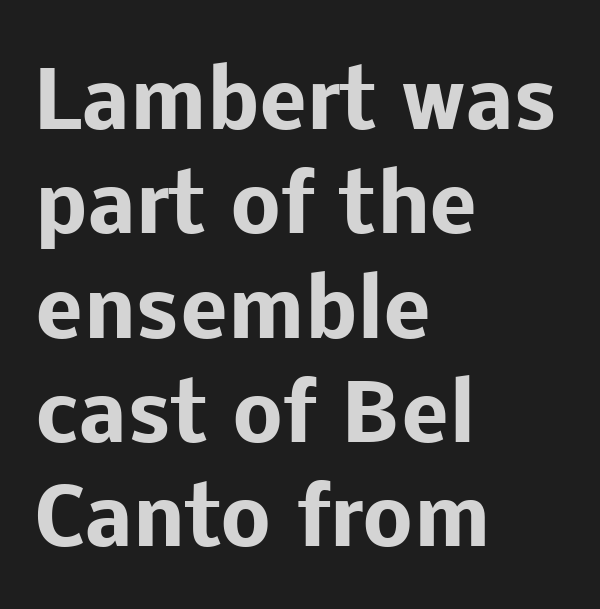
{"serif": "no", "italic": "no", "bold": "yes", "weight": "heavy", "width": "normal", "stroke_contrast": "low", "x_height": "medium", "monospaced": "no", "underline": "no", "align": "left", "line_spacing": "normal", "line_spacing_ratio": 1.32, "letter_spacing": "normal", "letter_spacing_em": 0.0, "glyph_px": 79}
